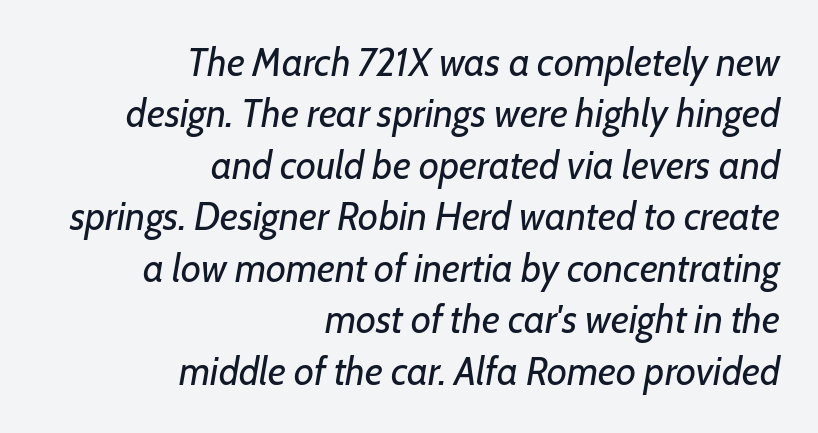
{"italic": "yes", "lean": "right", "slant_degrees": 7, "bold": "no", "weight": "regular", "width": "normal", "stroke_contrast": "low", "x_height": "medium", "monospaced": "no", "underline": "no", "align": "right", "line_spacing": "normal", "line_spacing_ratio": 1.32, "letter_spacing": "normal", "letter_spacing_em": 0.0, "glyph_px": 39}
